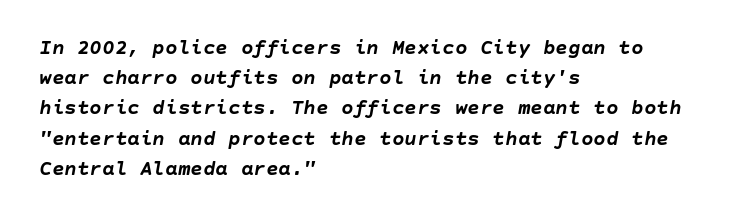
The image shows 21 px bold type, italic (leaning right); set left-aligned, normal line spacing (1.44x), normal letter spacing, not underlined.
